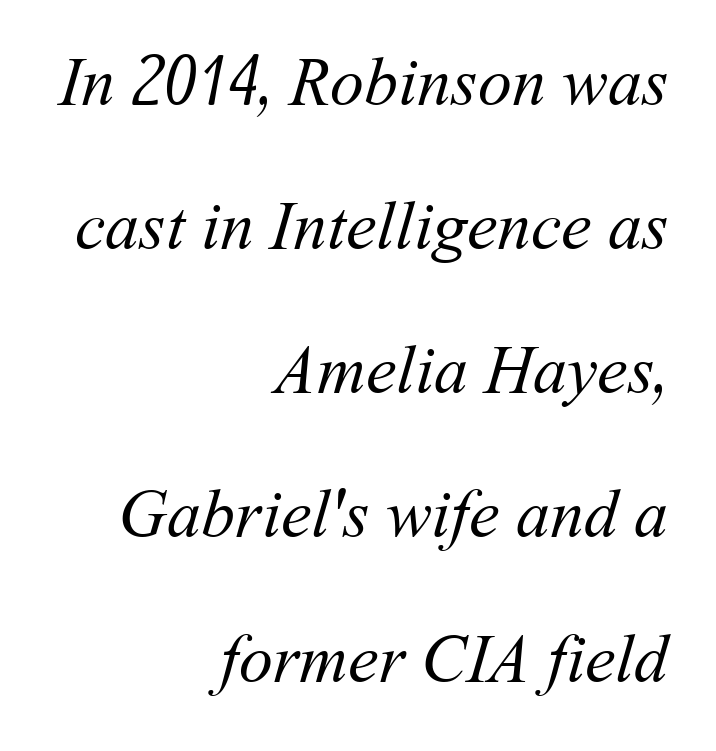
The letterforms sit shoulder to shoulder at normal distance. Notice how the passage keeps a crisp vertical edge on the right only. Do the characters align in a grid? No, the font is proportional. A typesetter would call this leading open, well beyond the default. No letter is thick-stroked: the sample isn't bold.
